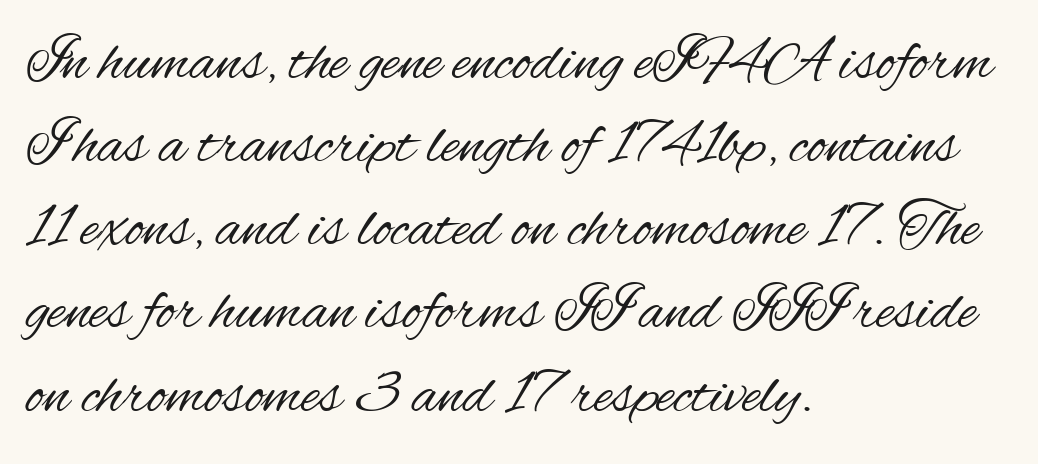
Q: Is the text bold? A: No.
Q: Is the text italic (slanted)? A: Yes.
Q: Is the typeface a serif or a sans-serif typeface? A: Sans-serif.
Q: Is the text underlined? A: No.
Q: How is the paragraph aligned? A: Left-aligned.
Q: Is the spacing between letters normal or unusually wide? A: Normal.
Q: Is the spacing between lines tight, normal or loose? A: Normal.
Q: Width (condensed, normal, or wide)? A: Condensed.
Q: Stroke contrast? A: Medium.
Q: x-height? A: Small.
Q: Monospaced? A: No.
